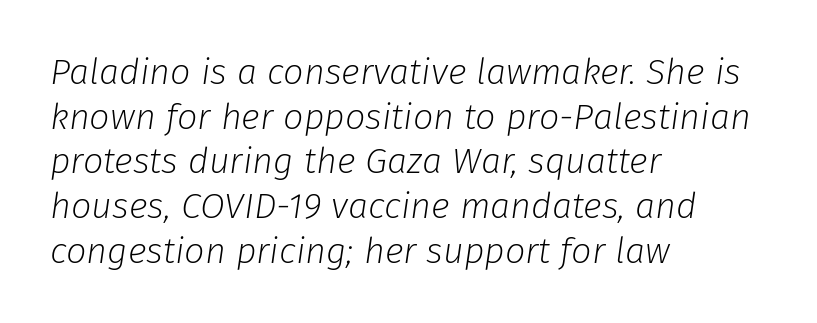
{"italic": "yes", "lean": "right", "slant_degrees": 8, "bold": "no", "weight": "light", "width": "normal", "stroke_contrast": "low", "x_height": "medium", "monospaced": "no", "underline": "no", "align": "left", "line_spacing_ratio": 1.24, "letter_spacing": "normal", "letter_spacing_em": 0.0, "glyph_px": 36}
